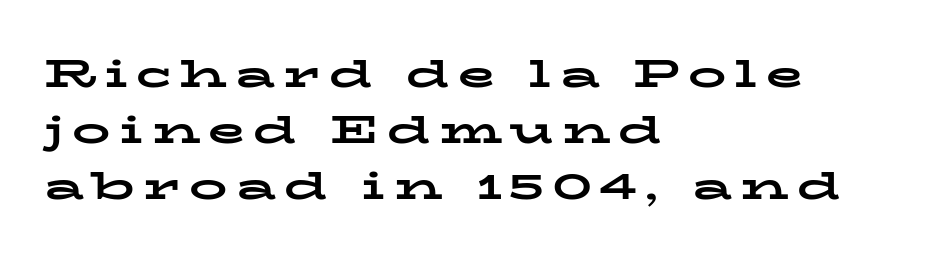
The image shows 38 px bold, wide serif type, upright; set left-aligned, normal line spacing (1.47x), unusually wide letter spacing (+0.22 em), not underlined; low stroke contrast and a medium x-height.
